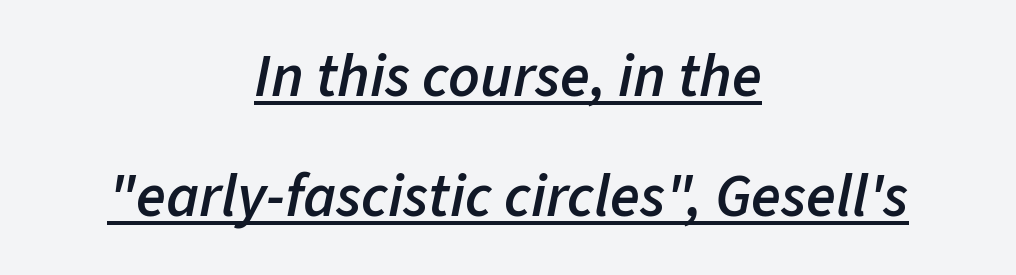
The image shows 61 px semibold type, italic (leaning right); set centered, loose line spacing (1.97x), normal letter spacing, underlined; low stroke contrast and a medium x-height.
